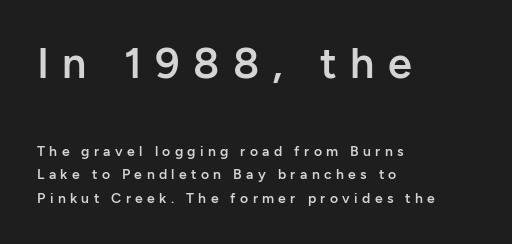
The image shows 43 px semibold sans-serif type, upright; set left-aligned, normal line spacing (1.65x), unusually wide letter spacing (+0.31 em), not underlined; the first (top) block is 3.07x larger; low stroke contrast and a medium x-height.
